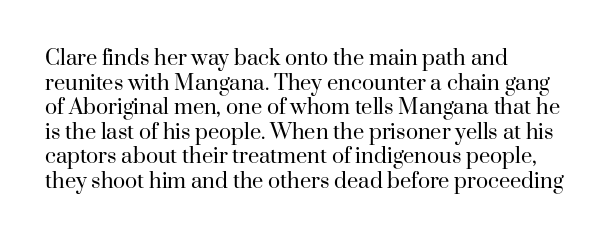
Casual observation: everything's shoved over to the left. This is not heavy type; no bold has been used. Italic? Not at all — the glyphs are vertical. The space beneath each line is pristine and unruled. No extra tracking has been applied to these lines.
